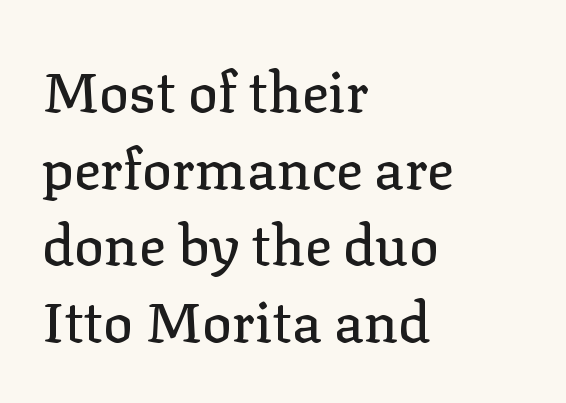
The image shows 56 px serif type, upright; set left-aligned, normal line spacing (1.37x), normal letter spacing, not underlined; low stroke contrast and a medium x-height.
